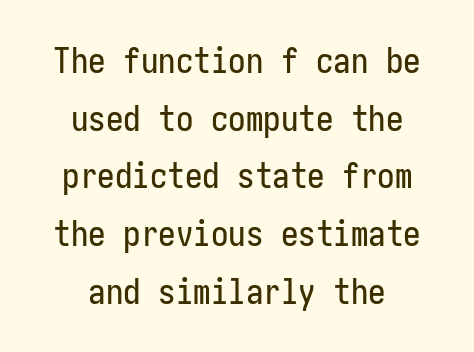
{"serif": "no", "italic": "no", "width": "condensed", "stroke_contrast": "low", "x_height": "medium", "underline": "no", "align": "center", "line_spacing": "normal", "line_spacing_ratio": 1.65, "letter_spacing": "normal", "letter_spacing_em": 0.0, "glyph_px": 35}
